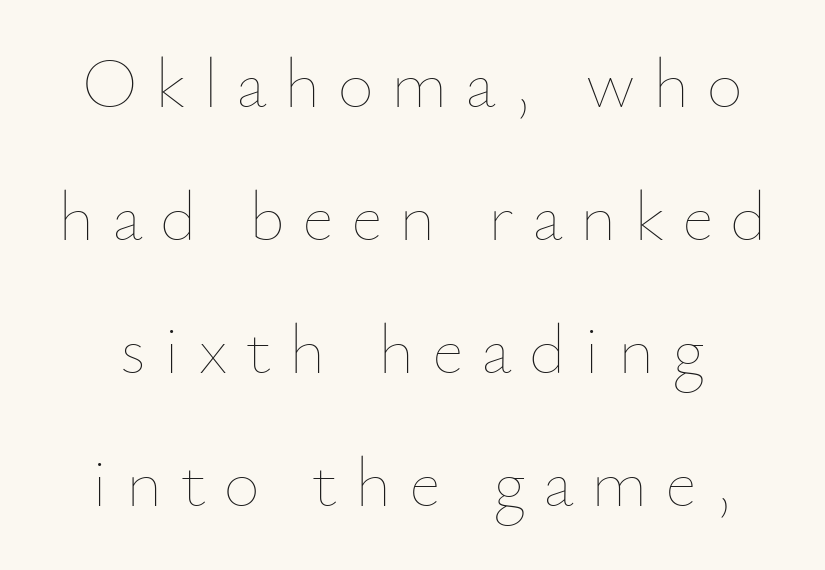
Leading: increased. The rendering uses natural spacing where letterforms have individual widths. In terms of letterspacing, this is a distinctly airy, spread setting. Unlike italic type, these characters show no tilt at all. Honestly, there is no underline to notice here at all.
